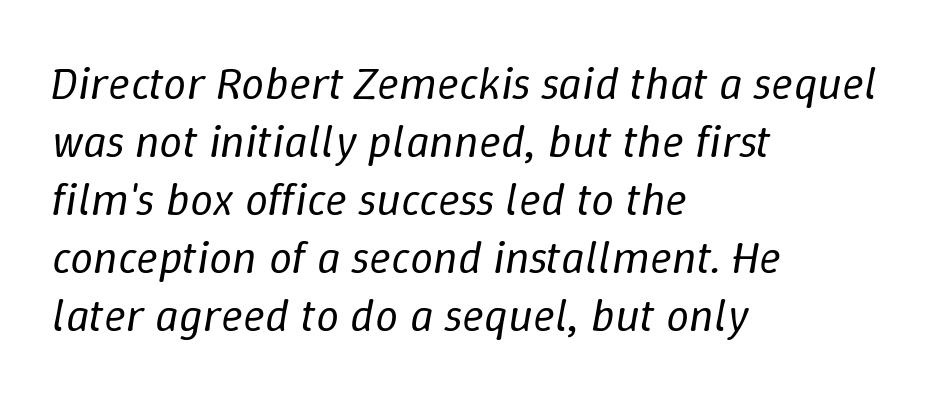
Descender tails drop into unmarked territory. The passage shown stacks its lines at a standard gap. The letters advance in unequal steps, a hallmark of proportional type. The lettering tilts uniformly, giving the passage an italic look. Letters have the restrained weight of plain body copy at most. All the whitespace from short lines collects on the right.
